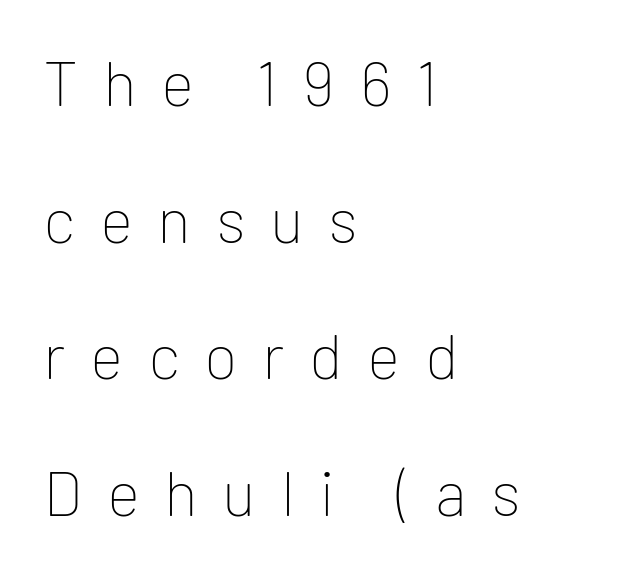
Q: Is the text bold? A: No.
Q: Is the text italic (slanted)? A: No, it is upright.
Q: Is the typeface a serif or a sans-serif typeface? A: Sans-serif.
Q: Is the text underlined? A: No.
Q: How is the paragraph aligned? A: Left-aligned.
Q: Is the spacing between letters normal or unusually wide? A: Unusually wide.
Q: Is the spacing between lines tight, normal or loose? A: Loose.
Q: Width (condensed, normal, or wide)? A: Normal.
Q: Stroke contrast? A: Low.
Q: x-height? A: Medium.
Q: Monospaced? A: No.
